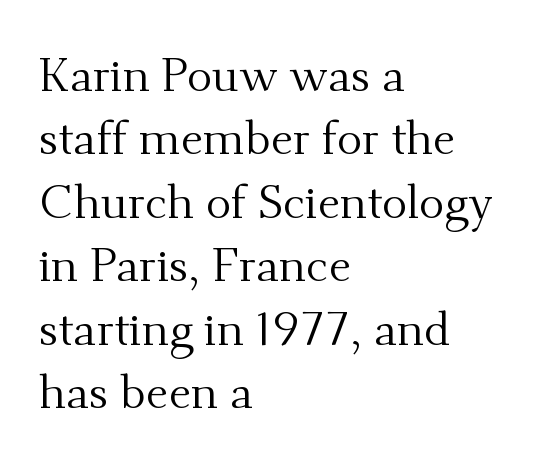
Classification — serif. Is there much room between lines? A standard amount, neither cramped nor airy. The characters are drawn with everyday or finer stroke widths. This sample uses plain, unmodified letter spacing.
